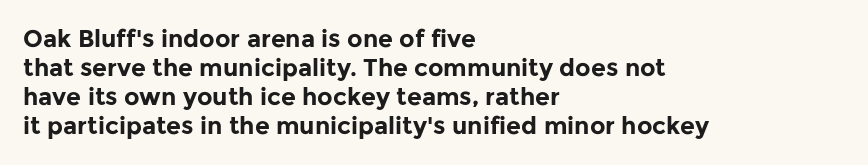
Bold? Absolutely — the strokes are thick and heavy. These lines are set flush left with a ragged right edge. Each row of text sits above clean, open space. There is no visible air inserted between adjacent glyphs. The type sits square on the baseline with zero lean.
